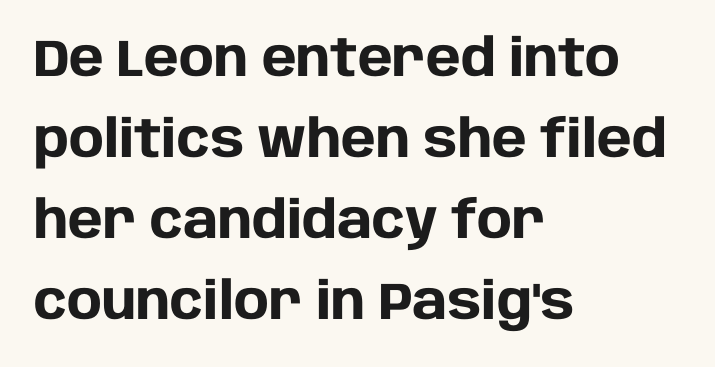
The image shows 52 px heavy sans-serif type, upright; set left-aligned, normal line spacing (1.56x), normal letter spacing, not underlined; low stroke contrast and a large x-height.
